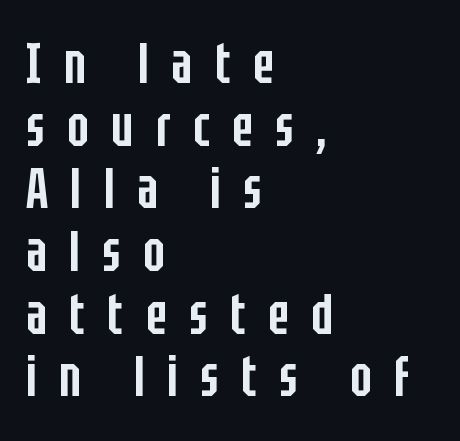
{"serif": "no", "italic": "no", "bold": "semi", "weight": "semibold", "width": "condensed", "stroke_contrast": "low", "x_height": "large", "monospaced": "no", "underline": "no", "align": "left", "line_spacing": "tight", "line_spacing_ratio": 1.1, "letter_spacing": "wide", "letter_spacing_em": 0.39, "glyph_px": 57}
